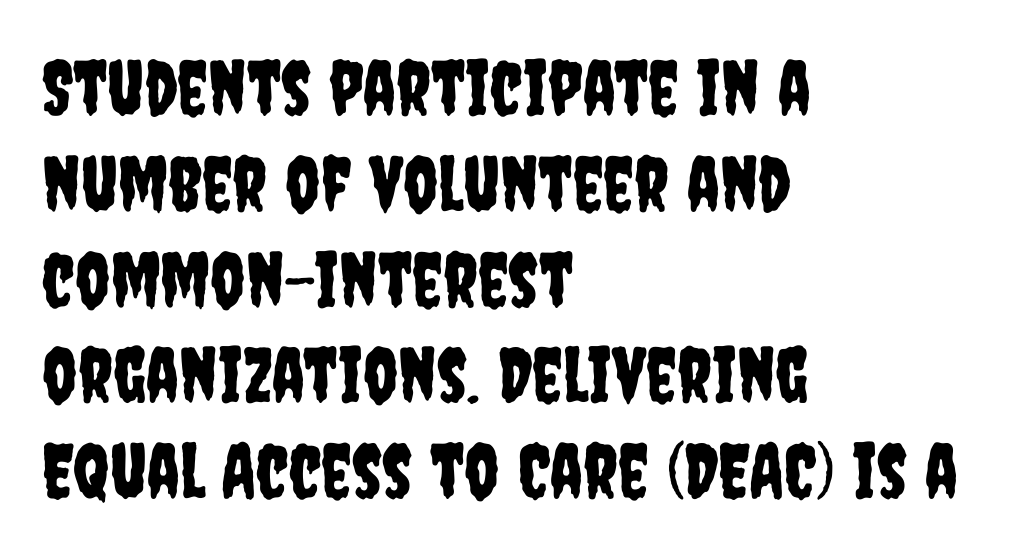
No italicization has been applied; the sample stays upright. Check the space under the baseline: it is left empty. Here the designer chose a conventional face with non-uniform glyph widths. In terms of letterform style, serifs are entirely absent.
